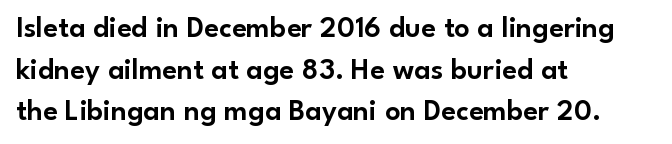
Q: Is the text italic (slanted)? A: No, it is upright.
Q: Is the typeface a serif or a sans-serif typeface? A: Sans-serif.
Q: Is the text underlined? A: No.
Q: How is the paragraph aligned? A: Left-aligned.
Q: Is the spacing between letters normal or unusually wide? A: Normal.
Q: Is the spacing between lines tight, normal or loose? A: Normal.
Q: Width (condensed, normal, or wide)? A: Normal.
Q: Stroke contrast? A: Low.
Q: x-height? A: Small.
Q: Monospaced? A: No.
